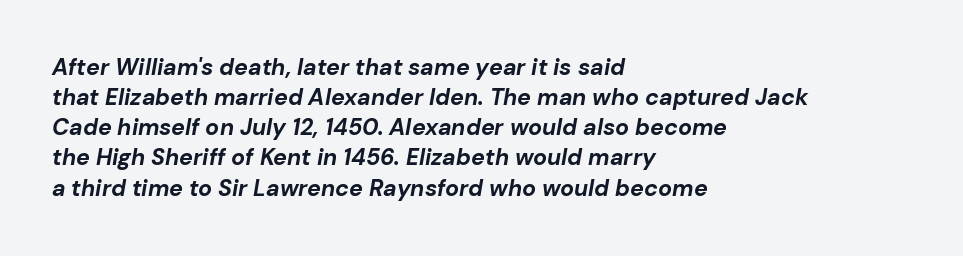
{"italic": "yes", "lean": "right", "slant_degrees": 10, "bold": "yes", "underline": "no", "align": "left", "line_spacing": "normal", "line_spacing_ratio": 1.31, "letter_spacing": "normal", "letter_spacing_em": 0.0, "glyph_px": 23}
